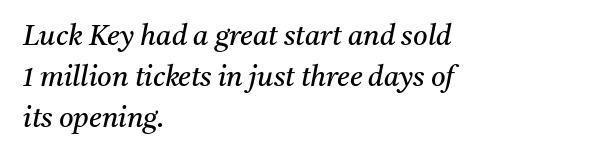
Layout note: lines flush left. To sum up the face: it has serifs. Varying glyph widths throughout — classic text-font behaviour. The face used here is rendered with its standard letterfit. Rendered with sloped, italic letterforms.
